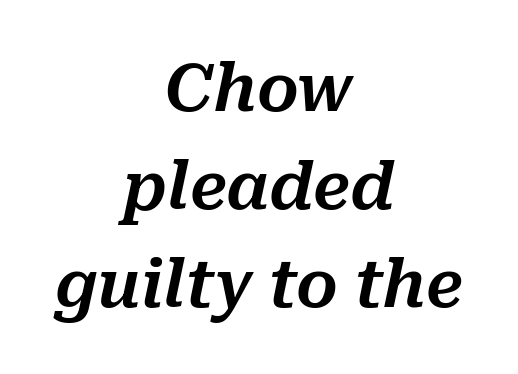
{"italic": "yes", "lean": "right", "slant_degrees": 10, "width": "normal", "stroke_contrast": "medium", "x_height": "medium", "monospaced": "no", "underline": "no", "align": "center", "line_spacing": "normal", "line_spacing_ratio": 1.51, "letter_spacing": "normal", "letter_spacing_em": 0.0, "glyph_px": 65}
